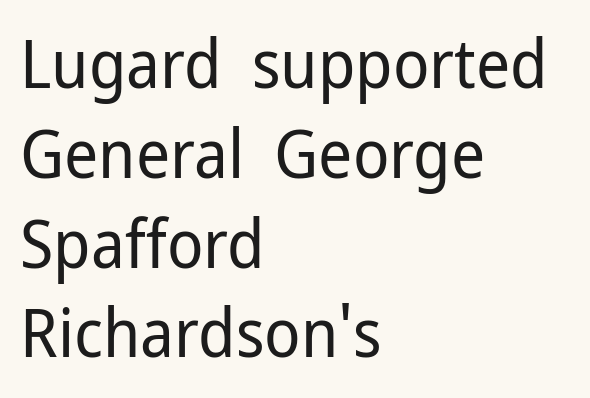
Q: Is the text bold? A: No.
Q: Is the text italic (slanted)? A: No, it is upright.
Q: Is the typeface a serif or a sans-serif typeface? A: Sans-serif.
Q: Is the text underlined? A: No.
Q: How is the paragraph aligned? A: Left-aligned.
Q: Is the spacing between letters normal or unusually wide? A: Normal.
Q: Is the spacing between lines tight, normal or loose? A: Normal.
Q: Width (condensed, normal, or wide)? A: Normal.
Q: Stroke contrast? A: Low.
Q: x-height? A: Medium.
Q: Monospaced? A: No.
